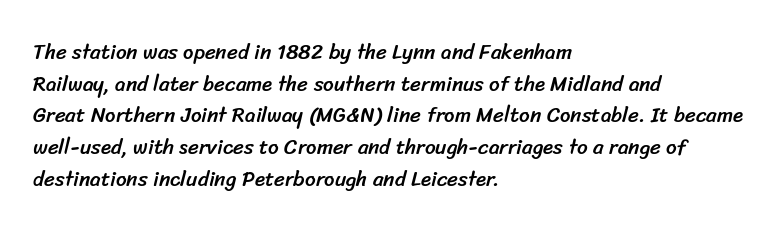
The image shows 21 px text type; set left-aligned, normal line spacing (1.51x), normal letter spacing, not underlined.
